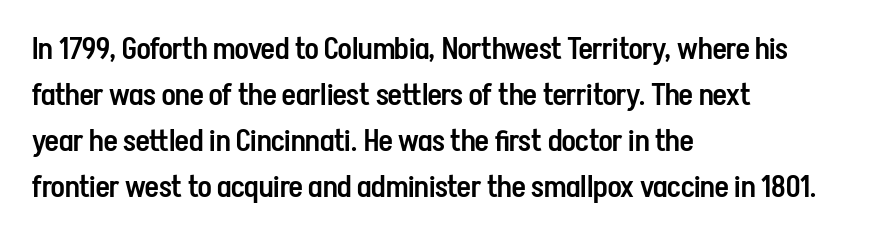
{"serif": "no", "italic": "no", "bold": "semi", "weight": "semibold", "width": "condensed", "stroke_contrast": "low", "x_height": "medium", "monospaced": "no", "underline": "no", "align": "left", "line_spacing": "normal", "line_spacing_ratio": 1.53, "letter_spacing": "normal", "letter_spacing_em": 0.0, "glyph_px": 30}
